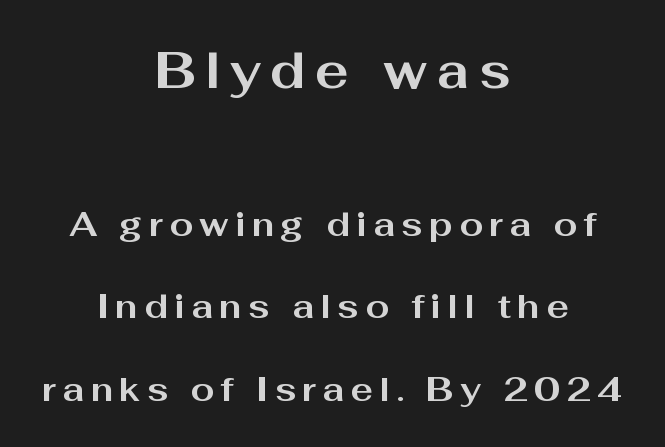
{"serif": "no", "italic": "no", "bold": "yes", "weight": "bold", "width": "wide", "stroke_contrast": "medium", "x_height": "medium", "monospaced": "no", "underline": "no", "align": "center", "line_spacing": "loose", "line_spacing_ratio": 2.43, "larger_block": "first", "size_ratio": 1.5, "glyph_px": 51}
